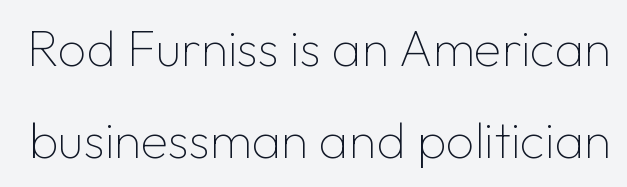
Q: Is the text bold? A: No.
Q: Is the text italic (slanted)? A: No, it is upright.
Q: Is the typeface a serif or a sans-serif typeface? A: Sans-serif.
Q: Is the text underlined? A: No.
Q: Is the spacing between letters normal or unusually wide? A: Normal.
Q: Width (condensed, normal, or wide)? A: Normal.
Q: Stroke contrast? A: Low.
Q: x-height? A: Medium.
Q: Monospaced? A: No.
